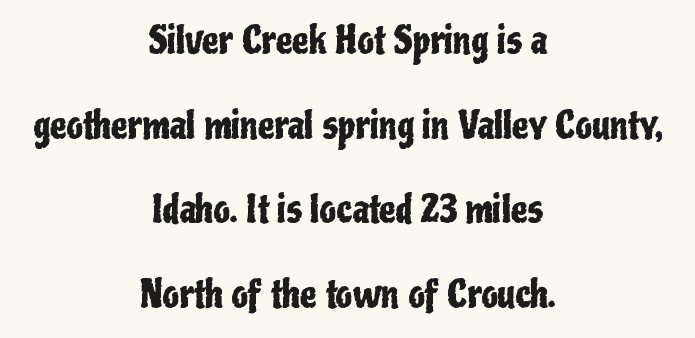
The image shows 37 px condensed sans-serif type, upright; set centered, loose line spacing (2.29x), normal letter spacing, not underlined; low stroke contrast and a medium x-height.
